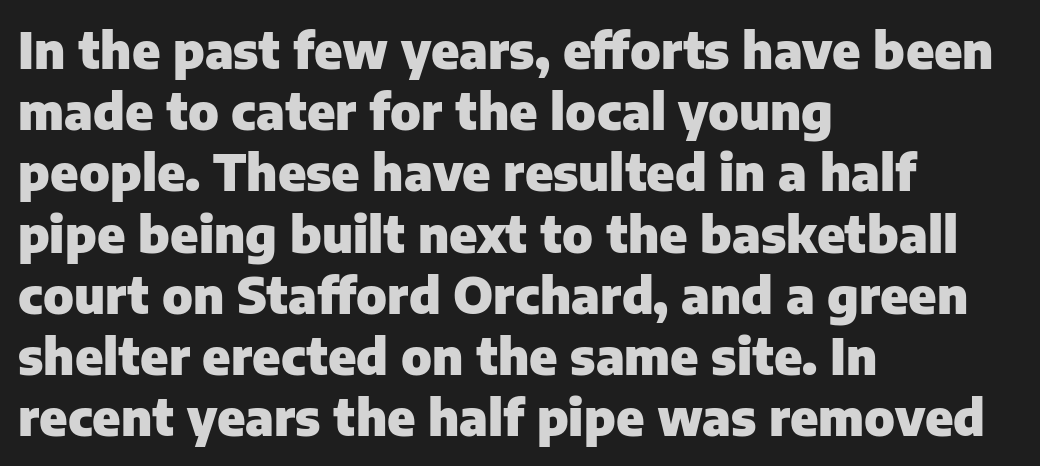
Q: Is the text bold? A: Yes.
Q: Is the text italic (slanted)? A: No, it is upright.
Q: Is the typeface a serif or a sans-serif typeface? A: Sans-serif.
Q: Is the text underlined? A: No.
Q: How is the paragraph aligned? A: Left-aligned.
Q: Is the spacing between letters normal or unusually wide? A: Normal.
Q: Is the spacing between lines tight, normal or loose? A: Normal.
Q: Width (condensed, normal, or wide)? A: Normal.
Q: Stroke contrast? A: Low.
Q: x-height? A: Medium.
Q: Monospaced? A: No.
